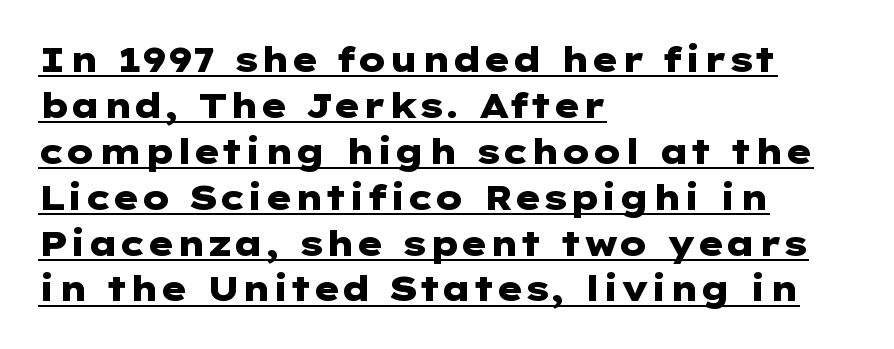
I'd describe the lettering as bold — thick and assertive. The block of text has a typical density, with ordinary space between rows. Emphasis is given by a line drawn under the lettering. Every stem runs plumb, perpendicular to the baseline. The passage shown is typeset with a sans-serif family.
